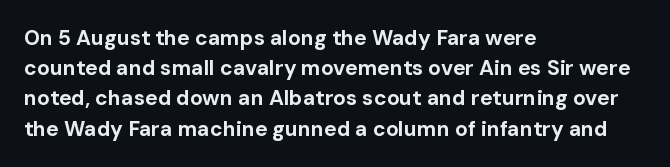
Emphasis by weight is at full strength: bold. Compared with typical body copy, the letter spacing here is the same. The passage shown is not underscored anywhere. Each new line begins a customary step beneath the previous one.
